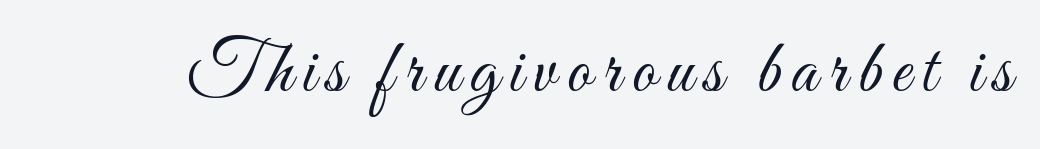
Q: Is the text bold? A: No.
Q: Is the text italic (slanted)? A: Yes.
Q: Is the text underlined? A: No.
Q: Width (condensed, normal, or wide)? A: Condensed.
Q: Stroke contrast? A: Medium.
Q: x-height? A: Small.
Q: Monospaced? A: No.
